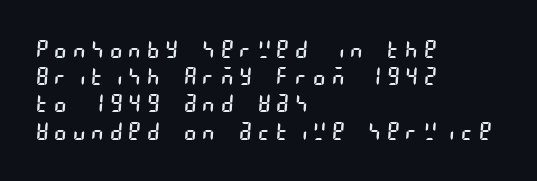
Q: Is the text bold? A: No.
Q: Is the text underlined? A: No.
Q: How is the paragraph aligned? A: Left-aligned.
Q: Is the spacing between letters normal or unusually wide? A: Unusually wide.
Q: Is the spacing between lines tight, normal or loose? A: Tight.
